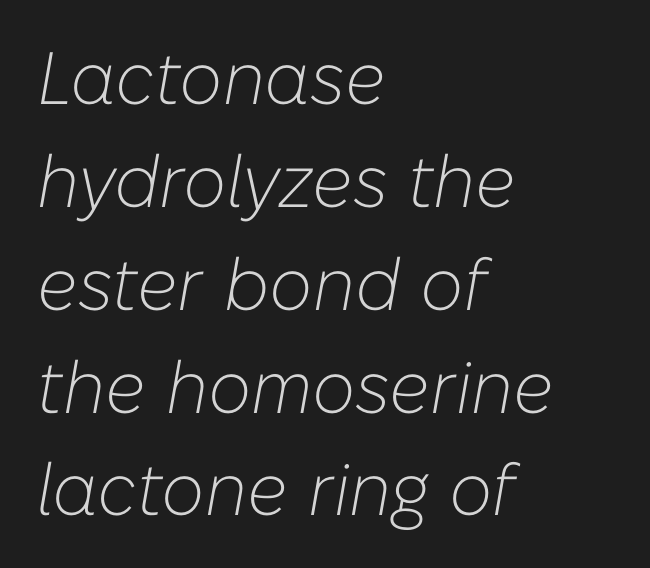
The image shows 74 px light type, italic (leaning right); set left-aligned, normal line spacing (1.39x), normal letter spacing, not underlined; low stroke contrast and a medium x-height.
